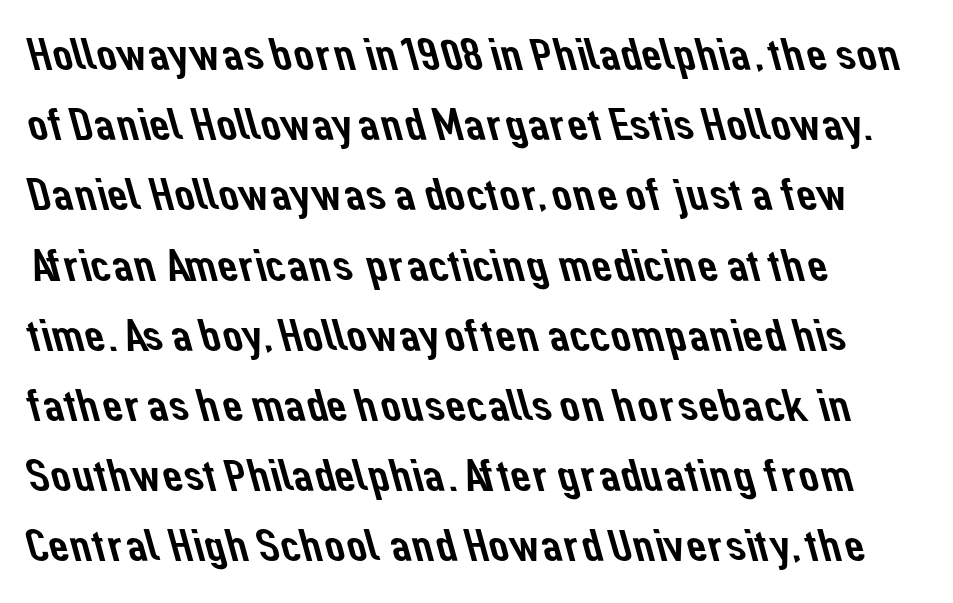
Q: Is the typeface a serif or a sans-serif typeface? A: Sans-serif.
Q: Is the text underlined? A: No.
Q: Is the spacing between letters normal or unusually wide? A: Normal.
Q: Is the spacing between lines tight, normal or loose? A: Normal.
Q: Width (condensed, normal, or wide)? A: Normal.
Q: Stroke contrast? A: Low.
Q: x-height? A: Medium.
Q: Monospaced? A: No.
